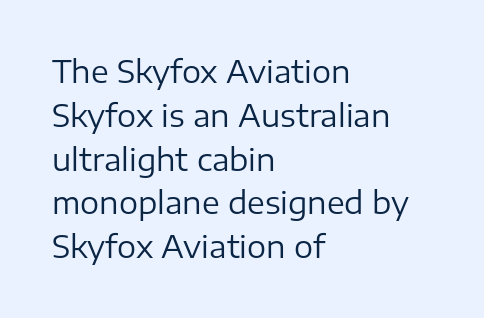
{"serif": "no", "italic": "no", "bold": "no", "weight": "regular", "width": "normal", "stroke_contrast": "low", "x_height": "medium", "monospaced": "no", "underline": "no", "align": "left", "line_spacing": "normal", "line_spacing_ratio": 1.46, "letter_spacing": "normal", "letter_spacing_em": 0.0, "glyph_px": 30}
